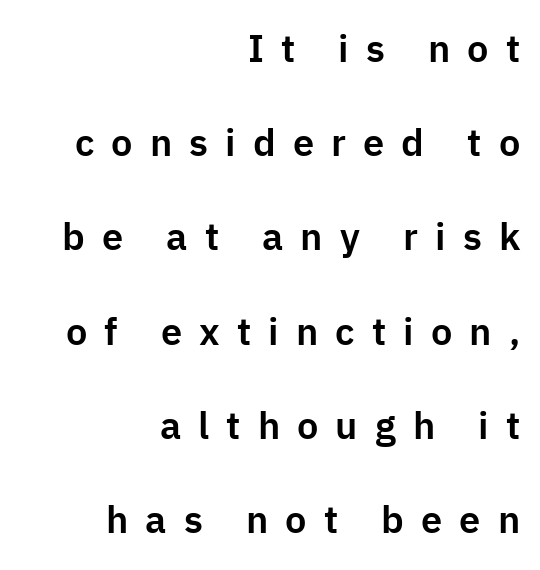
The image shows 38 px sans-serif type, upright; set right-aligned, loose line spacing (2.48x), unusually wide letter spacing (+0.45 em), not underlined; low stroke contrast and a medium x-height.
